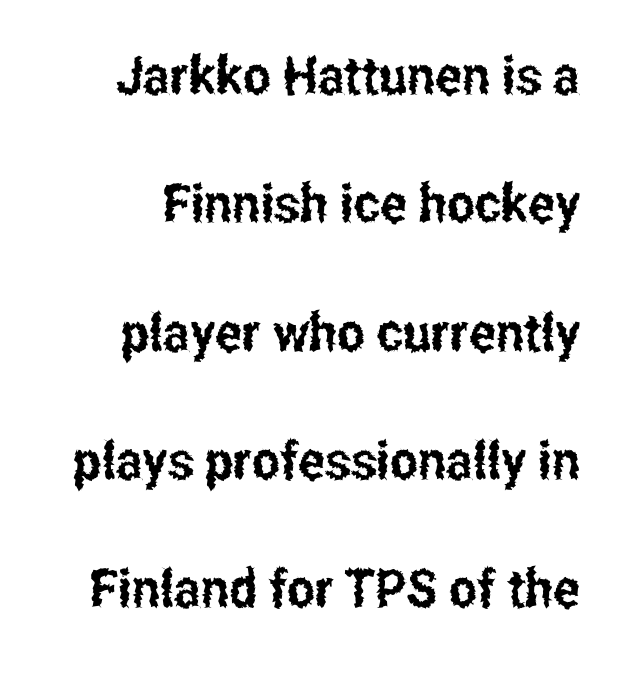
The image shows 53 px condensed sans-serif type, upright; set loose line spacing (2.42x), normal letter spacing, not underlined; low stroke contrast and a medium x-height.
